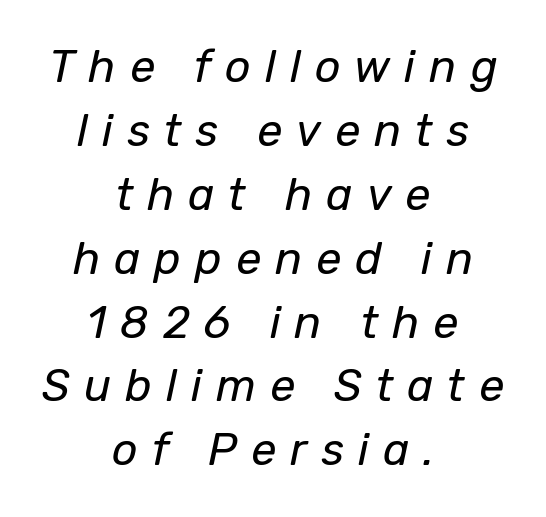
The image shows 45 px regular-weight type, italic (leaning right); set centered, normal line spacing (1.42x), unusually wide letter spacing (+0.31 em), not underlined; low stroke contrast and a medium x-height.
